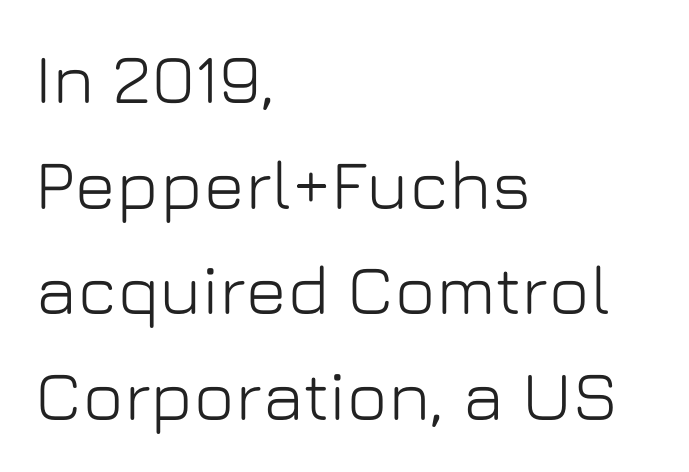
Do the letters lean? They stand straight. Proportional: the letters do not fall into vertical columns. One glance says typical: line gaps are just what's usual. Horizontal alignment here is leftward, the default for most running prose.
